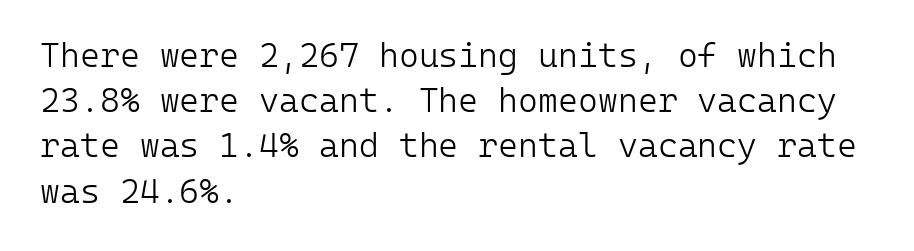
The image shows 34 px light sans-serif type, upright, monospaced; set left-aligned, normal line spacing (1.33x), normal letter spacing, not underlined; low stroke contrast and a medium x-height.
